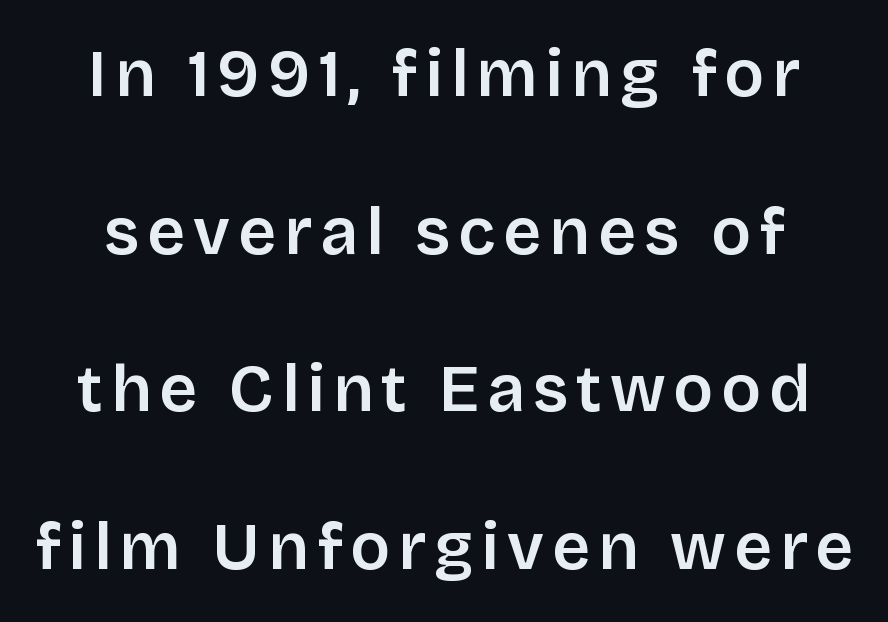
The letters stand straight up with perfectly vertical stems. Summary of vertical rhythm: relaxed, with wide interline spacing. The strokes are fattened partway — semibold, not bold. The zone under the glyphs is completely vacant. Note: no serifs on the glyphs.
